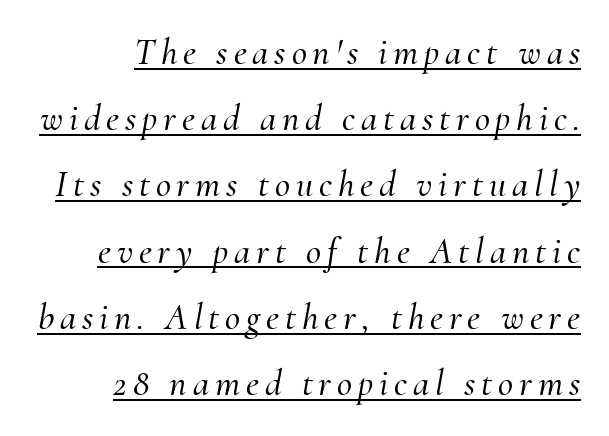
The image shows 37 px serif type, italic (leaning right); set right-aligned, line spacing 1.79x, underlined; medium stroke contrast and a small x-height.
